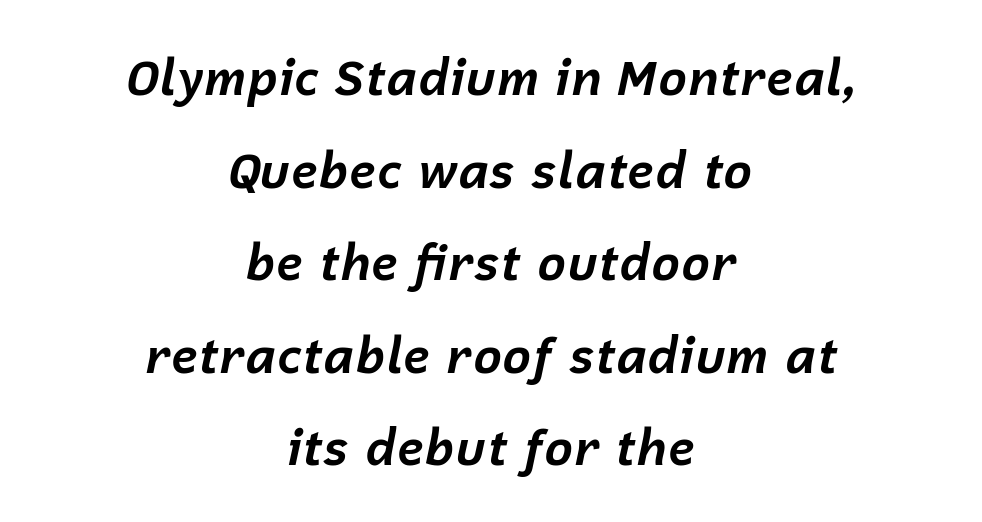
{"italic": "yes", "lean": "right", "slant_degrees": 12, "bold": "yes", "weight": "bold", "width": "normal", "stroke_contrast": "low", "x_height": "medium", "monospaced": "no", "underline": "no", "align": "center", "line_spacing_ratio": 1.89, "letter_spacing": "normal", "letter_spacing_em": 0.0, "glyph_px": 49}
